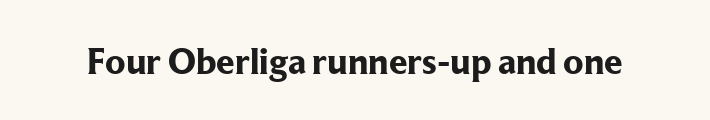
The image shows 37 px bold serif type, upright; set normal letter spacing, not underlined; low stroke contrast and a medium x-height.
